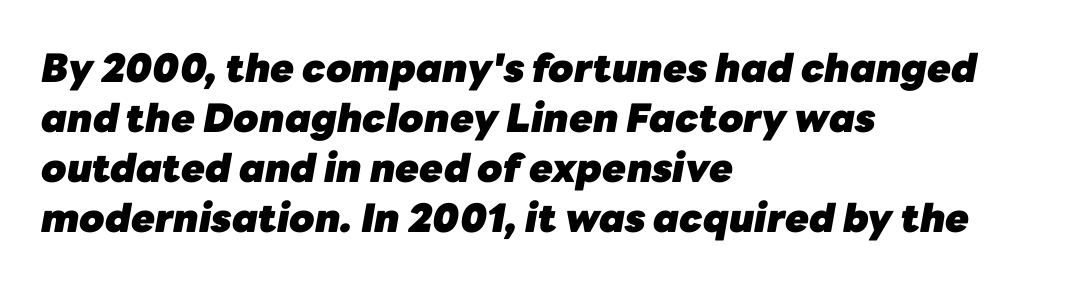
The image shows 39 px heavy type, italic (leaning right); set left-aligned, normal line spacing (1.28x), normal letter spacing, not underlined; low stroke contrast and a medium x-height.
